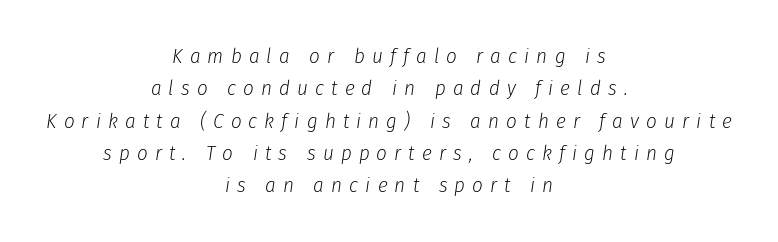
The image shows 21 px text type, italic (leaning right); set centered, normal line spacing (1.54x), unusually wide letter spacing (+0.34 em), not underlined.
